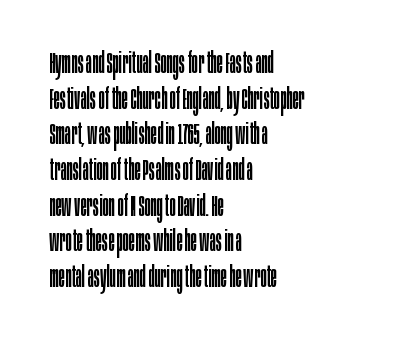
The image shows 29 px regular-weight, condensed sans-serif type, upright; set left-aligned, line spacing 1.23x, normal letter spacing, not underlined; low stroke contrast and a large x-height.
